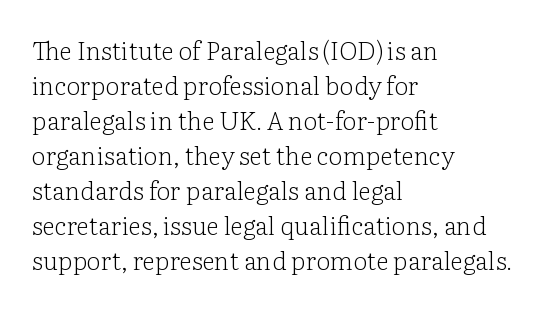
The image shows 25 px text type, upright; set left-aligned, normal line spacing (1.4x), normal letter spacing, not underlined.
